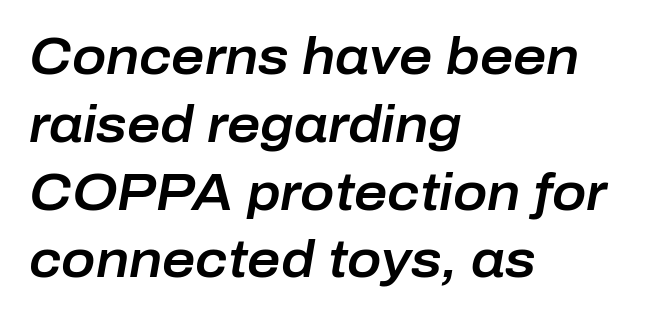
The image shows 51 px text type, italic (leaning right); set left-aligned, normal line spacing (1.33x), normal letter spacing, not underlined; low stroke contrast and a medium x-height.
